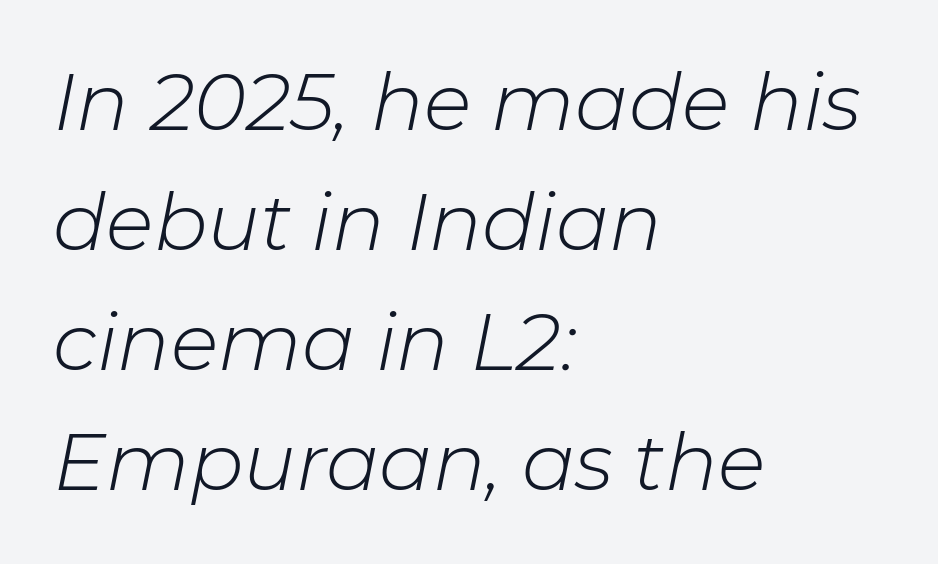
Each stroke keeps to a modest, everyday thickness or less. A clean baseline with only descenders dipping below it. The face used here is proportionally spaced, like ordinary book or web type. Short note: letters normally spaced. The text carries the slant typical of an italic or oblique font.
